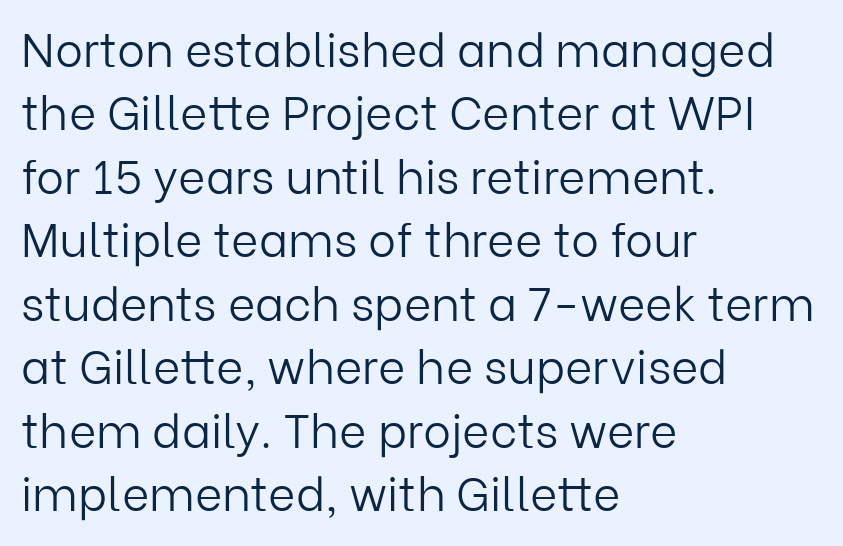
Is there much room between lines? A standard amount, neither cramped nor airy. Do the letters lean? They stand straight. This rendering leaves character spacing at its baseline value. Descenders hang freely into open space. The characters display no serif detailing; their extremities are plain.
